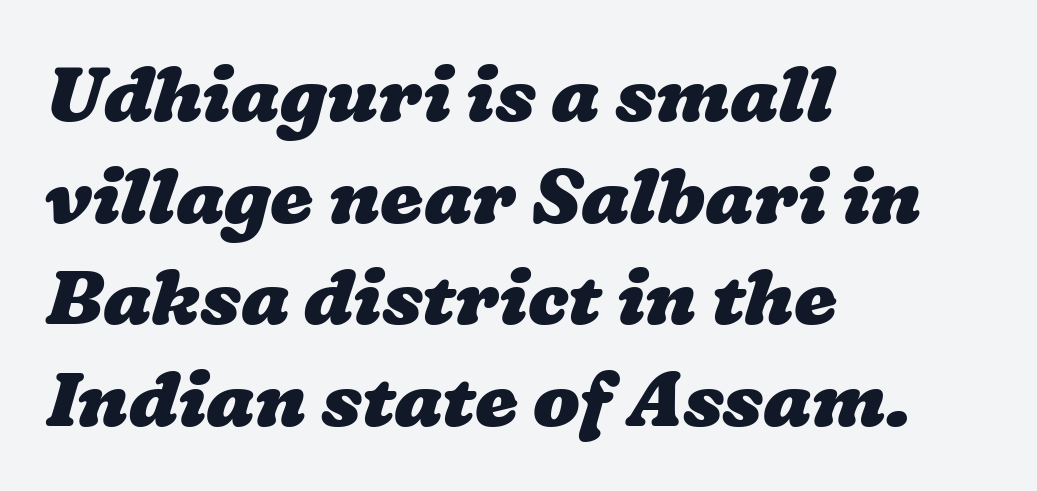
Q: Is the text bold? A: Yes.
Q: Is the text underlined? A: No.
Q: How is the paragraph aligned? A: Left-aligned.
Q: Is the spacing between letters normal or unusually wide? A: Normal.
Q: Is the spacing between lines tight, normal or loose? A: Normal.
Q: Width (condensed, normal, or wide)? A: Wide.
Q: Stroke contrast? A: Low.
Q: x-height? A: Medium.
Q: Monospaced? A: No.
